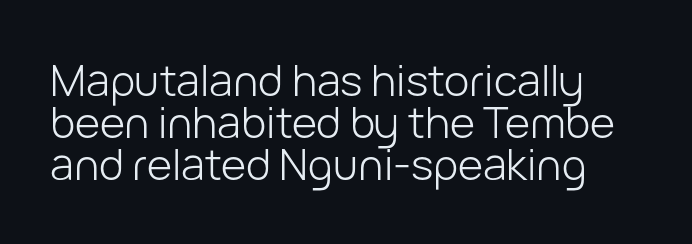
{"serif": "no", "italic": "no", "bold": "no", "weight": "light", "width": "normal", "stroke_contrast": "low", "x_height": "medium", "monospaced": "no", "underline": "no", "line_spacing": "tight", "line_spacing_ratio": 0.98, "letter_spacing": "normal", "letter_spacing_em": 0.0, "glyph_px": 43}
